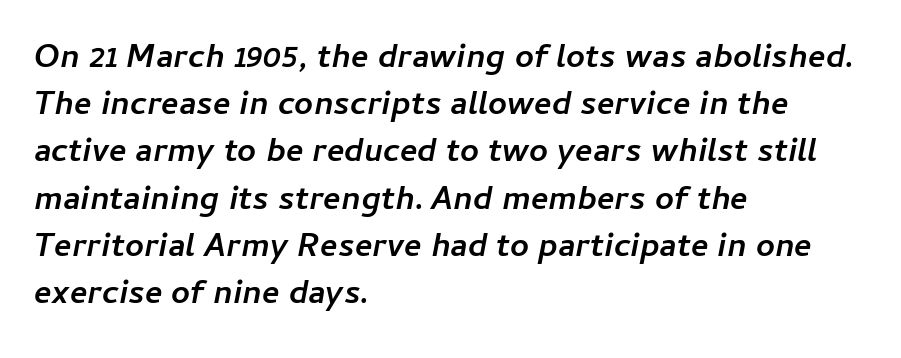
Q: Is the text bold? A: Yes.
Q: Is the text italic (slanted)? A: Yes, it leans right by about 11 degrees.
Q: Is the text underlined? A: No.
Q: How is the paragraph aligned? A: Left-aligned.
Q: Is the spacing between letters normal or unusually wide? A: Normal.
Q: Is the spacing between lines tight, normal or loose? A: Normal.
Q: Width (condensed, normal, or wide)? A: Normal.
Q: Stroke contrast? A: Low.
Q: x-height? A: Medium.
Q: Monospaced? A: No.
